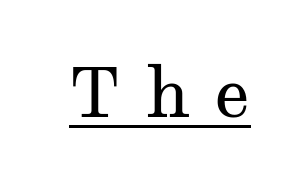
The letters stand straight up with perfectly vertical stems. Does the type have serifs? Yes, each stem ends in a small foot. Ink coverage per letter is moderate at most. A typesetter would call this proportional, since set widths differ per character. Words appear elongated and porous because spacing is wide.
